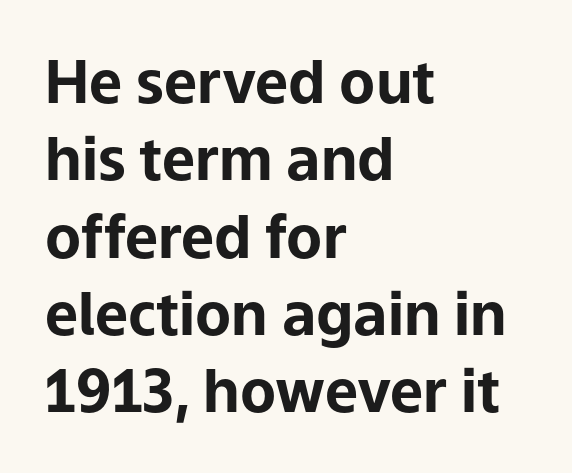
Posture: straight, roman, zero tilt. Are there feet on the stems? There aren't — it's a sans. Words float on clear page, feet unadorned. Where is the straight margin? On the left.
